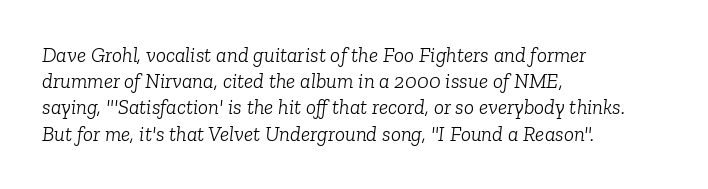
Notice how descenders clear the ascenders below comfortably — that's standard leading. The lines are quadded left. Weight class: somewhere from thin through regular. The rendering applies a slant to the glyphs. Check the space under the baseline: it is left empty.
